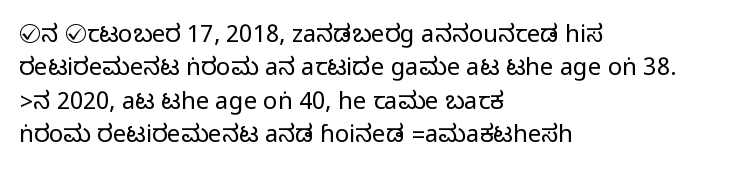
The image shows 24 px text type, upright; set left-aligned, normal line spacing (1.39x), normal letter spacing, not underlined.
